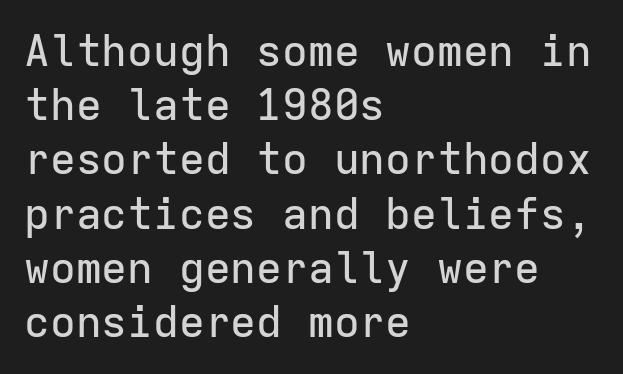
Each letter's strokes conclude bluntly, with no projecting serifs. Descender tails drop into unmarked territory. These lines sit exactly where default settings would place them. Where is the straight margin? On the left. Designer's note — italics off, roman on.
